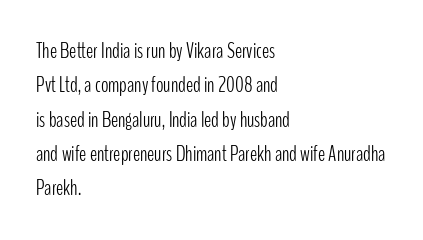
The specimen reads as upright at a glance. Is the stroke heavy? The answer is a plain regular-or-lighter. Clear beneath every line of the passage. Notice how descenders clear the ascenders below comfortably — that's standard leading.
